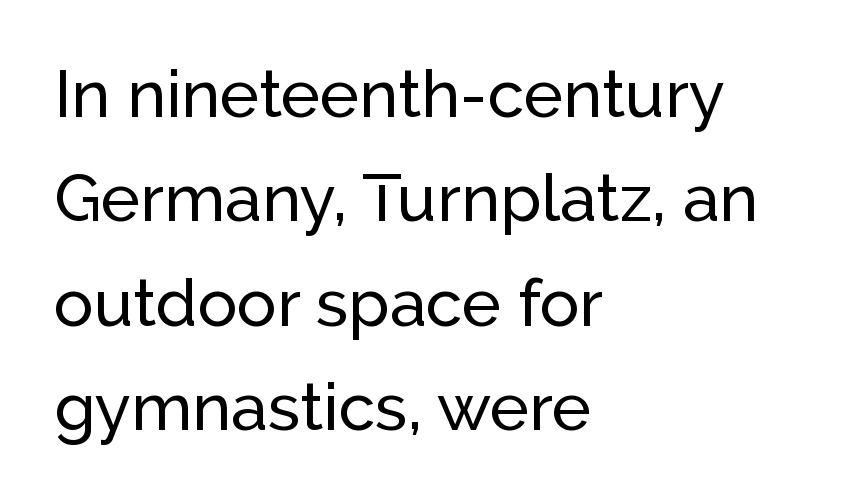
Serif or sans? Sans — the stroke terminals are bare. The letters advance in unequal steps, a hallmark of proportional type. Words appear dense and cohesive because spacing is normal. You can tell it's not italic because the verticals are truly vertical. Successive baselines arrive at the customary interval. Visually the block forms a straight wall on the left and a jagged coastline on the right.
